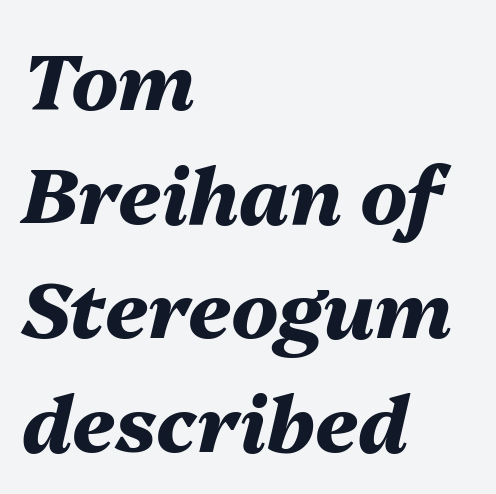
Q: Is the text bold? A: Yes.
Q: Is the text italic (slanted)? A: Yes, it leans right by about 13 degrees.
Q: Is the text underlined? A: No.
Q: How is the paragraph aligned? A: Left-aligned.
Q: Is the spacing between letters normal or unusually wide? A: Normal.
Q: Is the spacing between lines tight, normal or loose? A: Normal.
Q: Width (condensed, normal, or wide)? A: Normal.
Q: Stroke contrast? A: Medium.
Q: x-height? A: Medium.
Q: Monospaced? A: No.
